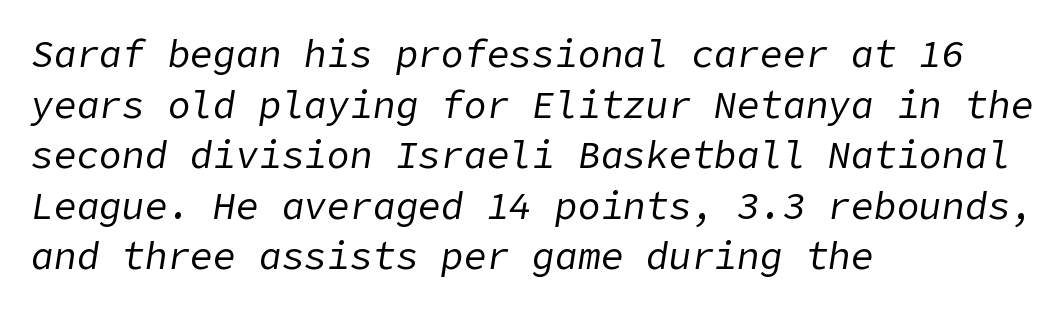
{"italic": "yes", "lean": "right", "slant_degrees": 9, "bold": "no", "weight": "regular", "width": "normal", "stroke_contrast": "low", "x_height": "medium", "underline": "no", "align": "left", "line_spacing": "normal", "line_spacing_ratio": 1.33, "letter_spacing": "normal", "letter_spacing_em": 0.0, "glyph_px": 38}
